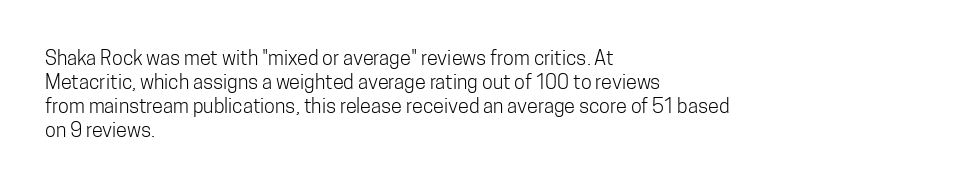
Q: Is the text bold? A: No.
Q: Is the text italic (slanted)? A: No, it is upright.
Q: Is the text underlined? A: No.
Q: How is the paragraph aligned? A: Left-aligned.
Q: Is the spacing between letters normal or unusually wide? A: Normal.
